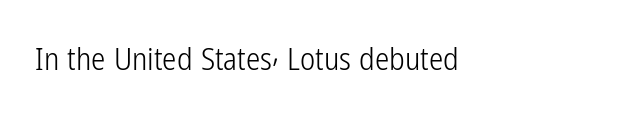
Q: Is the text bold? A: No.
Q: Is the text italic (slanted)? A: No, it is upright.
Q: Is the typeface a serif or a sans-serif typeface? A: Sans-serif.
Q: Is the text underlined? A: No.
Q: Is the spacing between letters normal or unusually wide? A: Normal.
Q: Width (condensed, normal, or wide)? A: Condensed.
Q: Stroke contrast? A: Low.
Q: x-height? A: Medium.
Q: Monospaced? A: No.
